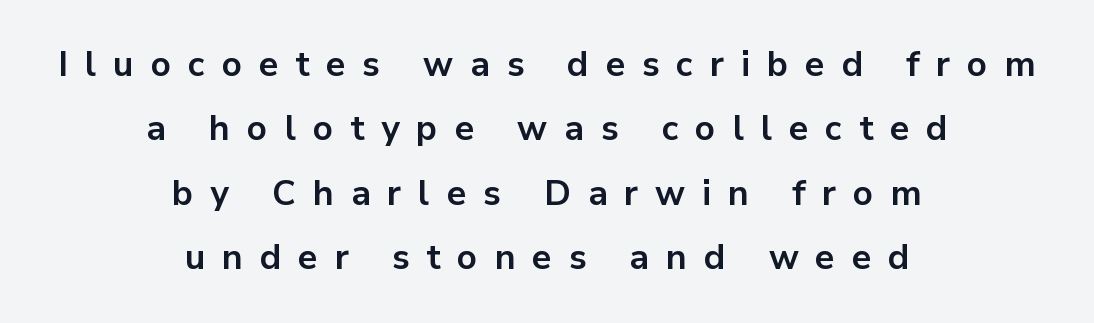
The rendering uses natural spacing where letterforms have individual widths. Plenty of ink on the page — the face is bold. The tracking jumps out immediately: characters are airy and widely separated. Honestly, there is no underline to notice here at all. These lines were composed using upright roman letters. The font family rendered here belongs to the sans-serif group.
